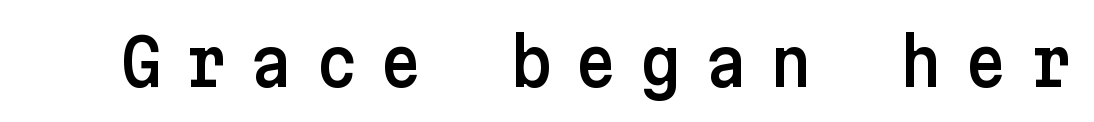
Q: Is the text italic (slanted)? A: No, it is upright.
Q: Is the typeface a serif or a sans-serif typeface? A: Sans-serif.
Q: Is the text underlined? A: No.
Q: Is the spacing between letters normal or unusually wide? A: Unusually wide.
Q: Width (condensed, normal, or wide)? A: Normal.
Q: Stroke contrast? A: Low.
Q: x-height? A: Medium.
